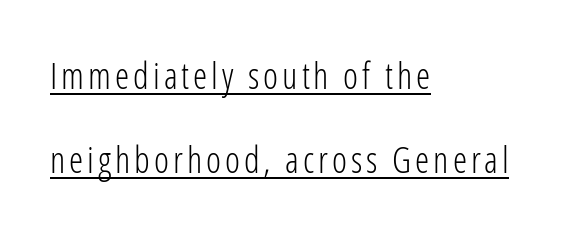
Q: Is the text bold? A: No.
Q: Is the text italic (slanted)? A: No, it is upright.
Q: Is the typeface a serif or a sans-serif typeface? A: Sans-serif.
Q: Is the text underlined? A: Yes.
Q: How is the paragraph aligned? A: Left-aligned.
Q: Is the spacing between lines tight, normal or loose? A: Loose.
Q: Width (condensed, normal, or wide)? A: Condensed.
Q: Stroke contrast? A: Low.
Q: x-height? A: Medium.
Q: Monospaced? A: No.
